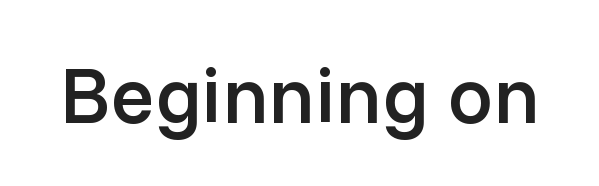
Q: Is the text bold? A: Semi-bold.
Q: Is the text italic (slanted)? A: No, it is upright.
Q: Is the typeface a serif or a sans-serif typeface? A: Sans-serif.
Q: Is the text underlined? A: No.
Q: Is the spacing between letters normal or unusually wide? A: Normal.
Q: Width (condensed, normal, or wide)? A: Normal.
Q: Stroke contrast? A: Low.
Q: x-height? A: Medium.
Q: Monospaced? A: No.
